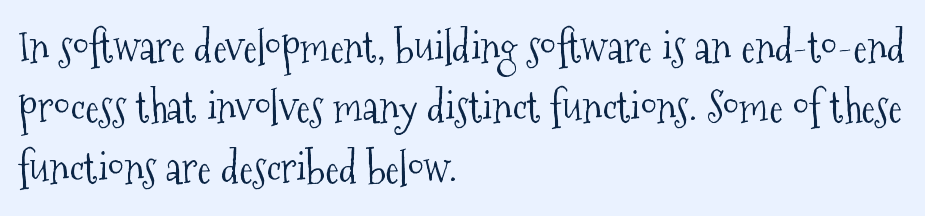
Notice how descenders clear the ascenders below comfortably — that's standard leading. Alignment: flush left. Italic: no, the glyphs are upright roman. Here the glyphs are tracked normally, forming tight word shapes.
